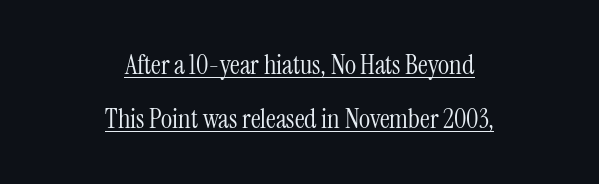
Nobody touched the tracking dial on this one. A roman cut, with each character standing at attention. A great deal of white space separates one row of letters from the next. Centered paragraph, ragged on both sides. A baseline rule has been typeset under these characters.
